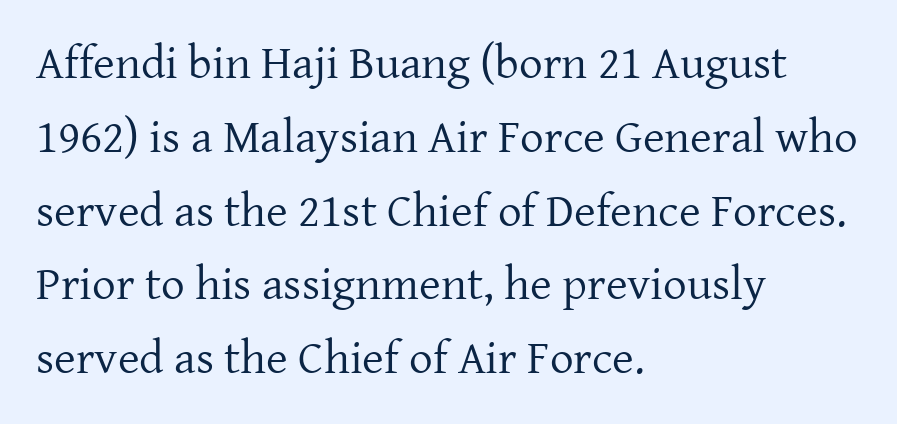
Are there feet on the stems? There are — it's a serif. The passage shown stacks its lines at a standard gap. Where is the straight margin? On the left. The face looks like a standard text weight, possibly lighter.
